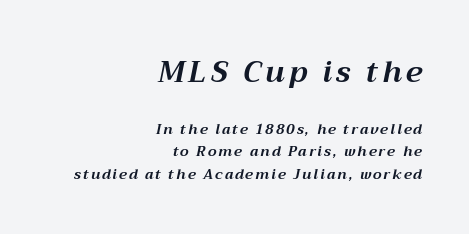
The font's italic variant was chosen for this text. Layout note: lines flush right. Students, observe: this is what conventionally led text looks like. Students, this is bold: see how much ink each stroke carries. Look at the glyph heights: the upper group is clearly the bigger setting. Bare-footed words on every line.
